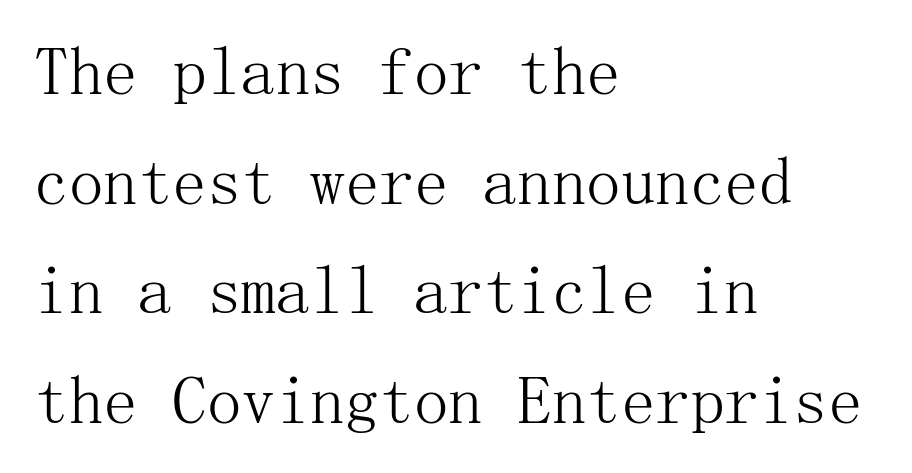
Q: Is the text bold? A: No.
Q: Is the text italic (slanted)? A: No, it is upright.
Q: Is the typeface a serif or a sans-serif typeface? A: Serif.
Q: Is the text underlined? A: No.
Q: How is the paragraph aligned? A: Left-aligned.
Q: Is the spacing between letters normal or unusually wide? A: Normal.
Q: Is the spacing between lines tight, normal or loose? A: Normal.
Q: Width (condensed, normal, or wide)? A: Normal.
Q: Stroke contrast? A: Medium.
Q: x-height? A: Medium.
